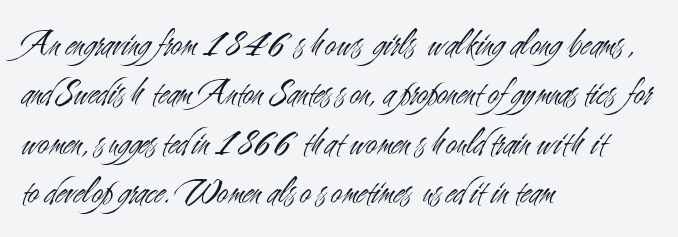
{"serif": "no", "bold": "no", "weight": "light", "width": "condensed", "stroke_contrast": "medium", "x_height": "small", "monospaced": "no", "underline": "no", "align": "left", "line_spacing": "normal", "line_spacing_ratio": 1.3, "letter_spacing": "normal", "letter_spacing_em": 0.0, "glyph_px": 38}
